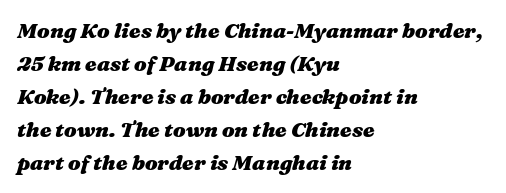
{"italic": "yes", "lean": "right", "slant_degrees": 16, "bold": "yes", "underline": "no", "align": "left", "line_spacing": "normal", "line_spacing_ratio": 1.57, "letter_spacing": "normal", "letter_spacing_em": 0.0, "glyph_px": 21}
